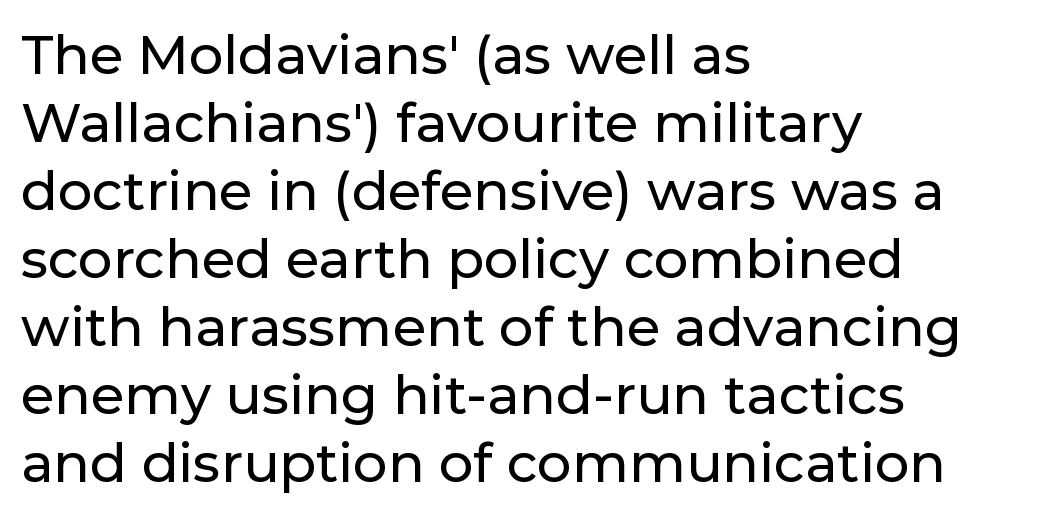
Q: Is the text italic (slanted)? A: No, it is upright.
Q: Is the typeface a serif or a sans-serif typeface? A: Sans-serif.
Q: Is the text underlined? A: No.
Q: How is the paragraph aligned? A: Left-aligned.
Q: Is the spacing between letters normal or unusually wide? A: Normal.
Q: Is the spacing between lines tight, normal or loose? A: Normal.
Q: Width (condensed, normal, or wide)? A: Normal.
Q: Stroke contrast? A: Low.
Q: x-height? A: Medium.
Q: Monospaced? A: No.
